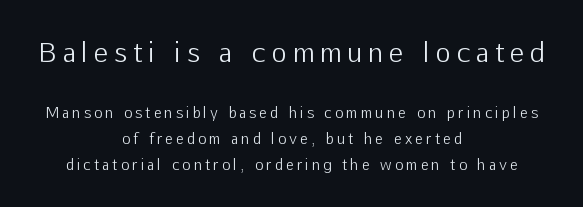
The image shows 26 px text type, upright; set centered, line spacing 1.85x, unusually wide letter spacing (+0.25 em), not underlined; the first (top) block is 1.86x larger.
